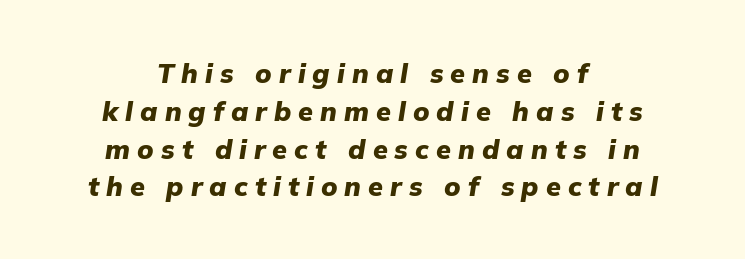
The rendering positions every line midway between the sides. The string is rendered with underlining switched off. Line spacing here is normal. A typesetter would mark this as italic. The letterforms stand isolated, each surrounded by extra space.
